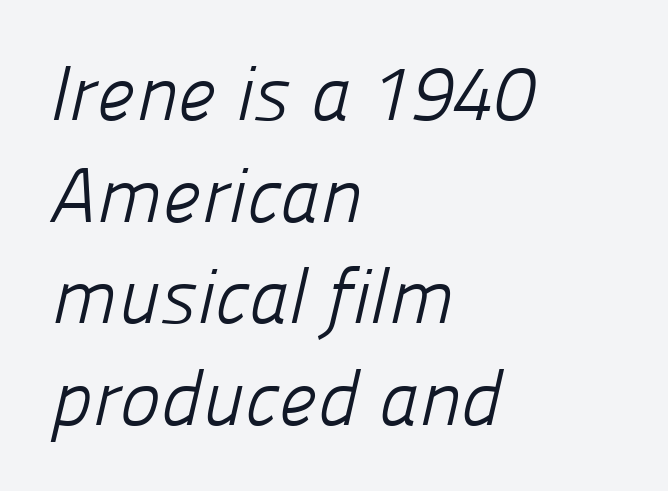
Is there much room between lines? A standard amount, neither cramped nor airy. The letters advance in unequal steps, a hallmark of proportional type. Students, note that the glyphs here touch the page at normal intervals. Caption: face not bold, strokes unweighted.
